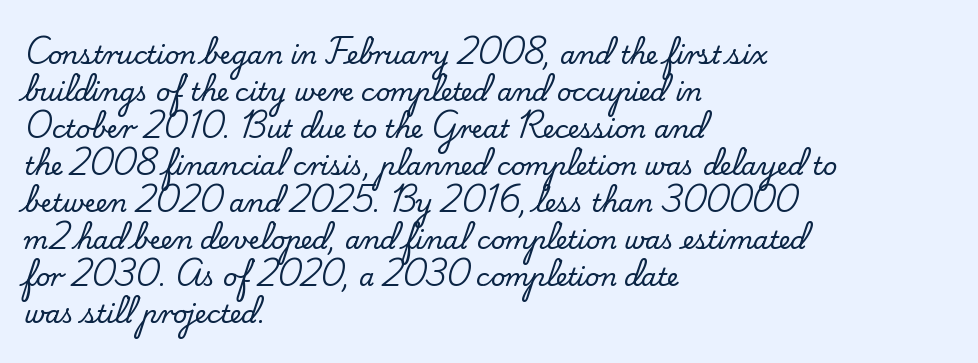
{"underline": "no", "align": "left", "line_spacing": "normal", "line_spacing_ratio": 1.48, "letter_spacing": "normal", "letter_spacing_em": 0.0, "glyph_px": 25}
